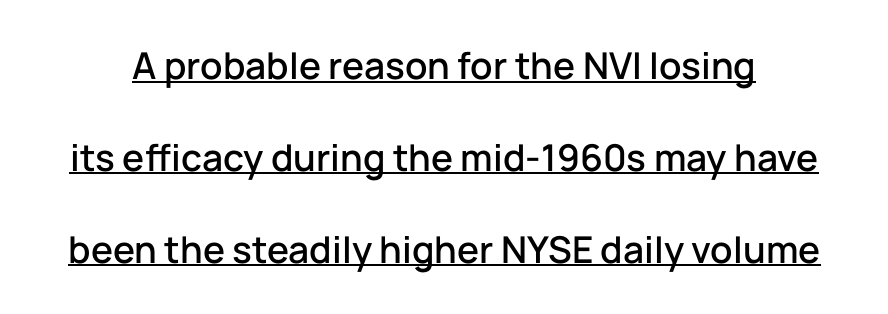
Q: Is the text italic (slanted)? A: No, it is upright.
Q: Is the typeface a serif or a sans-serif typeface? A: Sans-serif.
Q: Is the text underlined? A: Yes.
Q: Is the spacing between letters normal or unusually wide? A: Normal.
Q: Is the spacing between lines tight, normal or loose? A: Loose.
Q: Width (condensed, normal, or wide)? A: Normal.
Q: Stroke contrast? A: Low.
Q: x-height? A: Medium.
Q: Monospaced? A: No.
